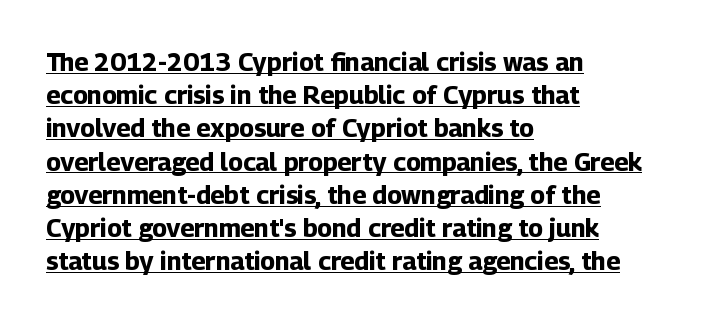
The image shows 25 px bold type, upright; set left-aligned, normal line spacing (1.33x), normal letter spacing, underlined.
